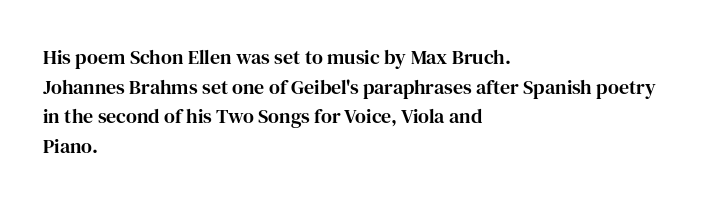
Q: Is the text italic (slanted)? A: No, it is upright.
Q: Is the text underlined? A: No.
Q: How is the paragraph aligned? A: Left-aligned.
Q: Is the spacing between letters normal or unusually wide? A: Normal.
Q: Is the spacing between lines tight, normal or loose? A: Normal.
